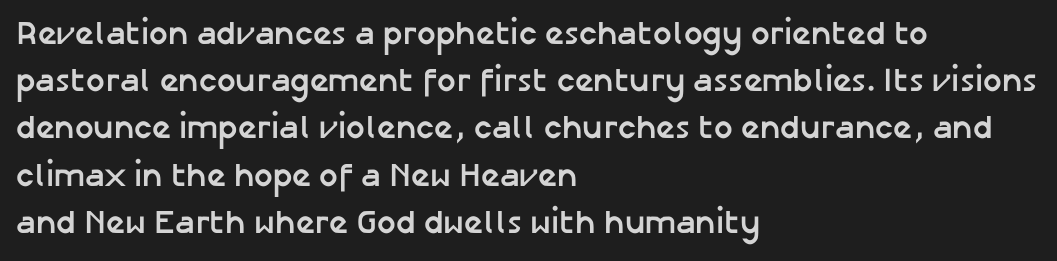
{"serif": "no", "italic": "no", "bold": "yes", "weight": "semibold", "width": "normal", "stroke_contrast": "low", "x_height": "medium", "monospaced": "no", "underline": "no", "align": "left", "line_spacing": "normal", "line_spacing_ratio": 1.43, "letter_spacing": "normal", "letter_spacing_em": 0.0, "glyph_px": 33}
